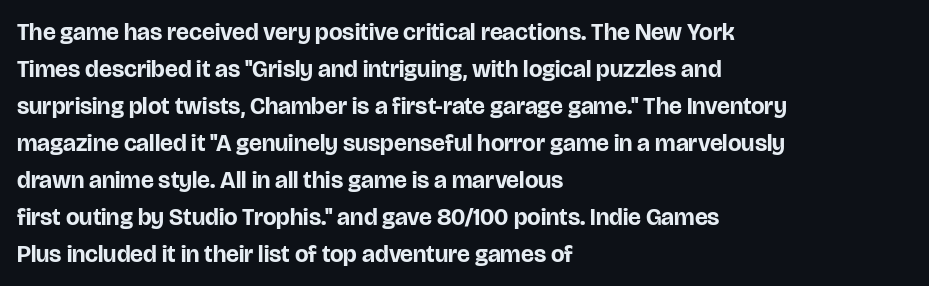
The image shows 24 px bold type, upright; set left-aligned, normal line spacing (1.54x), normal letter spacing, not underlined.
